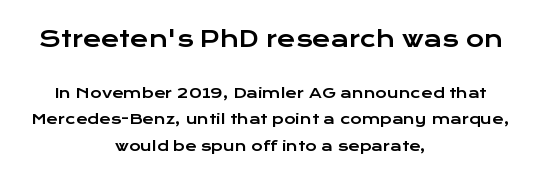
Q: Is the text italic (slanted)? A: No, it is upright.
Q: Is the text underlined? A: No.
Q: How is the paragraph aligned? A: Centered.
Q: Is the spacing between letters normal or unusually wide? A: Normal.
Q: Which block of text is set in a larger size, the first (top) or the second (bottom)? A: The first (top) one.
